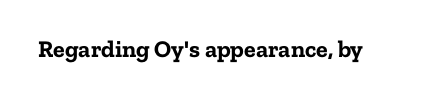
The image shows 24 px bold type, upright; set normal letter spacing, not underlined.
